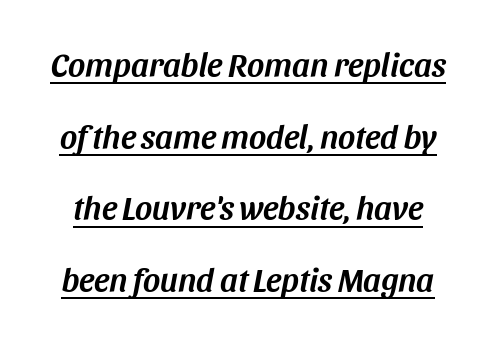
Q: Is the text italic (slanted)? A: Yes, it leans right by about 11 degrees.
Q: Is the text underlined? A: Yes.
Q: Is the spacing between letters normal or unusually wide? A: Normal.
Q: Is the spacing between lines tight, normal or loose? A: Loose.
Q: Width (condensed, normal, or wide)? A: Normal.
Q: Stroke contrast? A: Medium.
Q: x-height? A: Large.
Q: Monospaced? A: No.
